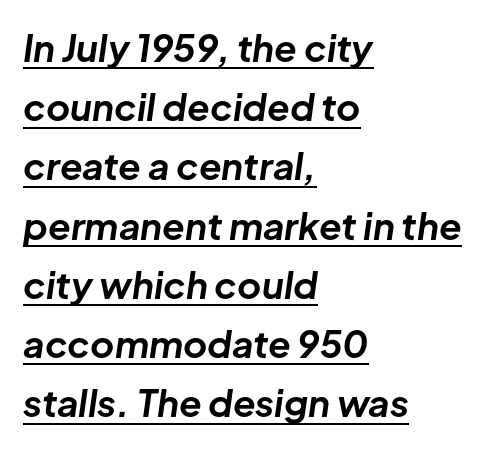
The lettering tilts uniformly, giving the passage an italic look. Spacing between characters is what you'd get straight out of the box. Looks like regular typesetting: each glyph gets only the width it needs. Somebody hit Ctrl+U on this one — the words are underlined. The compositor pushed each line to the left boundary. Weight check: bold — yes, fully.
